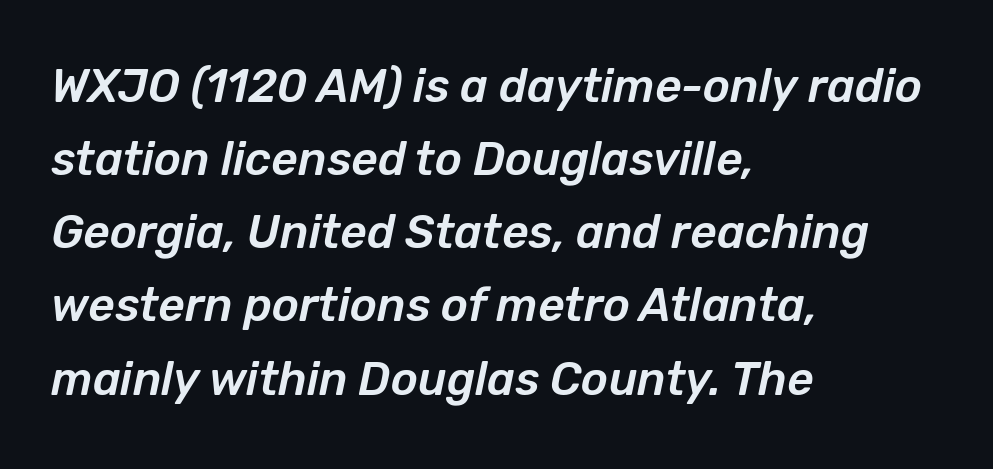
These lines stack with their left ends in a neat column. Looking at the ascenders, they clearly lean. One glance says typical: line gaps are just what's usual. Each row of text sits above clean, open space.
